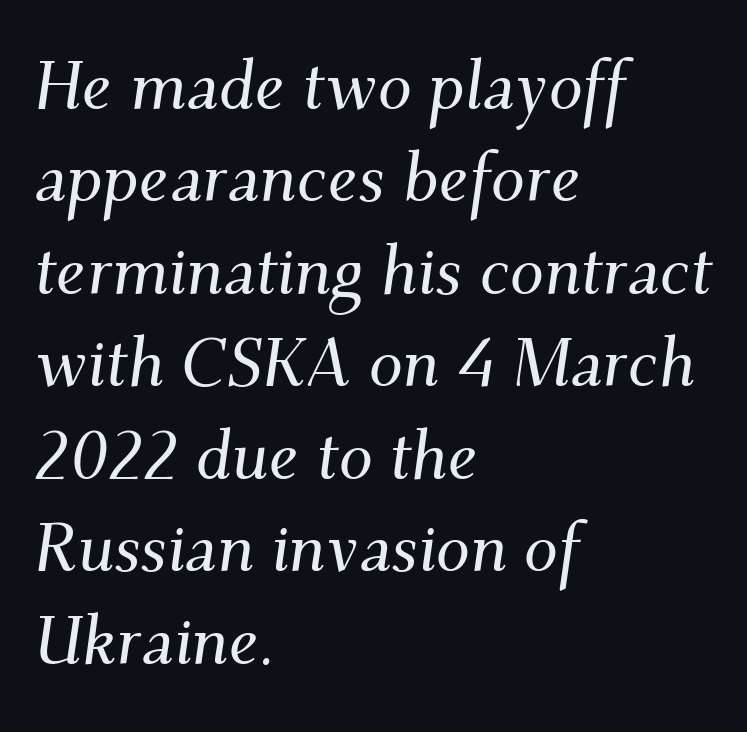
Here the designer chose a conventional face with non-uniform glyph widths. Little horizontal feet cap the strokes, marking this as serif type. The designer left line spacing at the default. The letterforms sit shoulder to shoulder at normal distance. Would a proofreader flag this as italicized? Yes.
